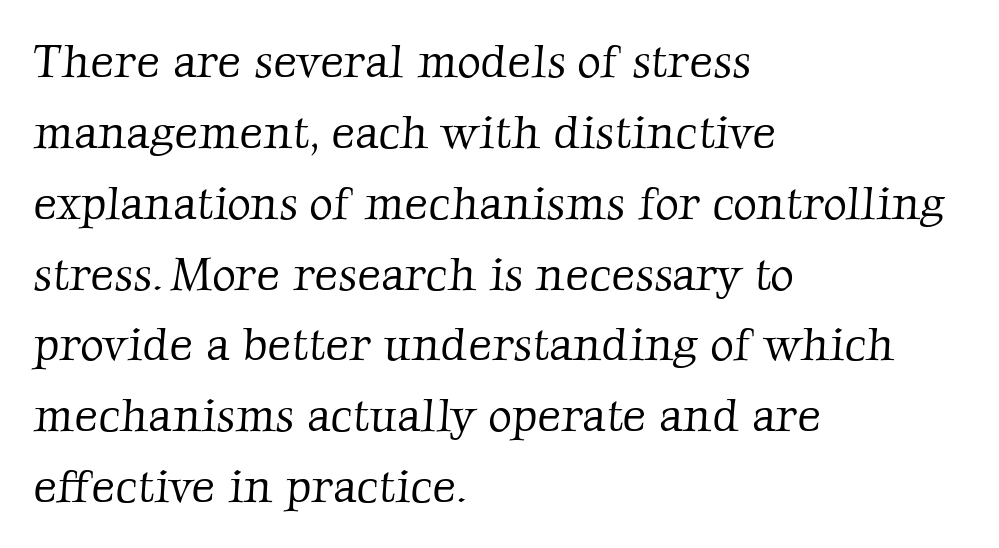
The image shows 46 px light serif type; set left-aligned, normal line spacing (1.54x), normal letter spacing, not underlined; low stroke contrast and a medium x-height.
